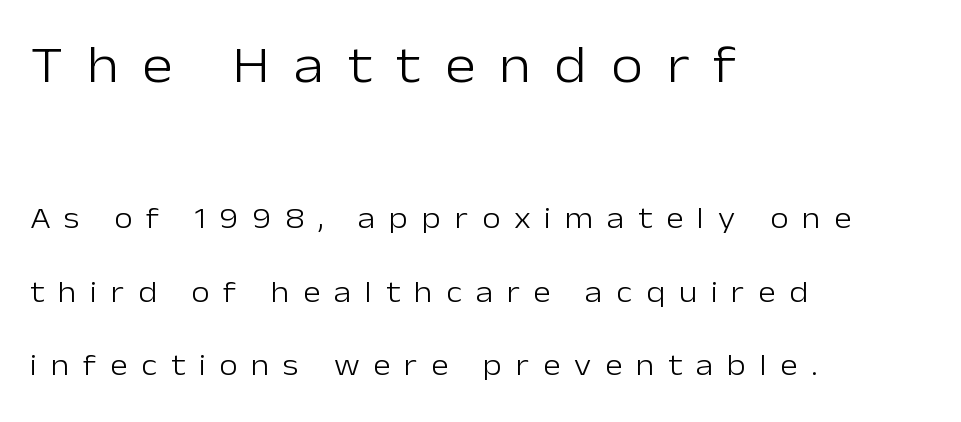
No extra ink here — the face is not bold. The letters stand straight up with perfectly vertical stems. I'd call this a sans setting — the letters go barefoot. In terms of leading, this rendering errs on the spacious side.
